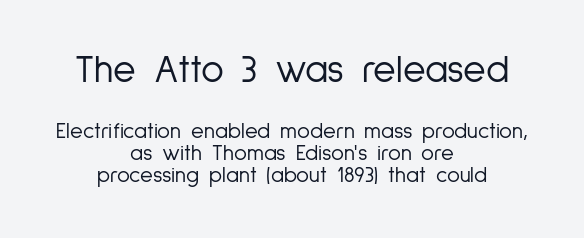
{"serif": "no", "italic": "no", "bold": "no", "weight": "light", "width": "condensed", "stroke_contrast": "low", "x_height": "medium", "monospaced": "no", "underline": "no", "align": "center", "line_spacing": "tight", "line_spacing_ratio": 0.98, "letter_spacing": "normal", "letter_spacing_em": 0.0, "larger_block": "first", "size_ratio": 1.77, "glyph_px": 39}
